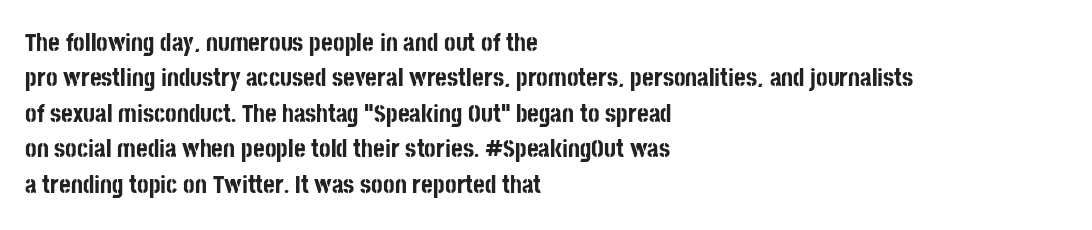
The image shows 25 px bold type, upright; set left-aligned, normal line spacing (1.42x), normal letter spacing, not underlined.
